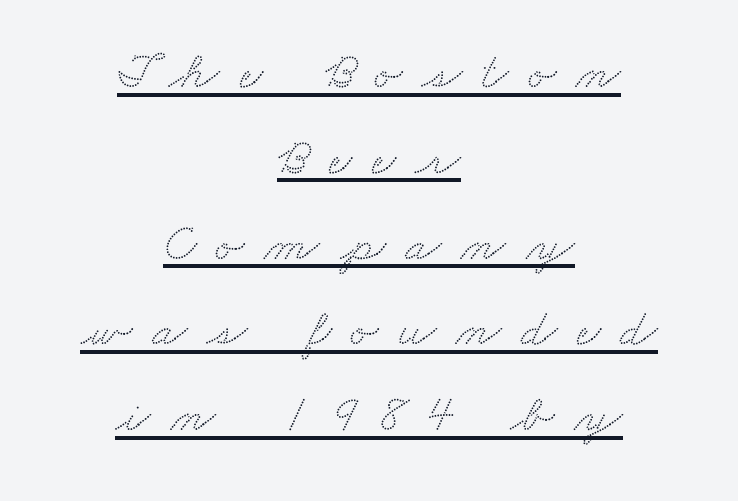
Q: Is the typeface a serif or a sans-serif typeface? A: Serif.
Q: Is the text underlined? A: Yes.
Q: How is the paragraph aligned? A: Centered.
Q: Is the spacing between letters normal or unusually wide? A: Unusually wide.
Q: Is the spacing between lines tight, normal or loose? A: Normal.
Q: Width (condensed, normal, or wide)? A: Wide.
Q: Stroke contrast? A: Medium.
Q: x-height? A: Small.
Q: Monospaced? A: No.
